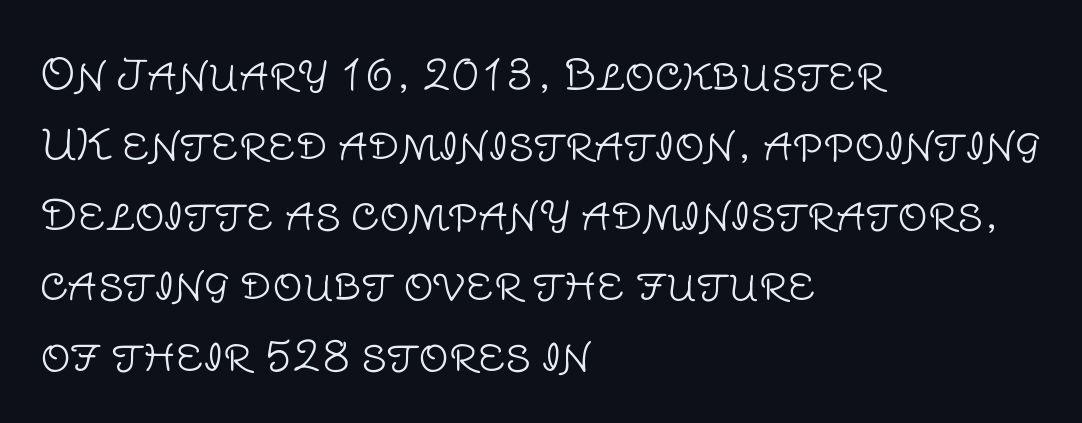
The image shows 42 px light sans-serif type; set left-aligned, normal line spacing (1.67x), normal letter spacing, not underlined; low stroke contrast and a large x-height.
